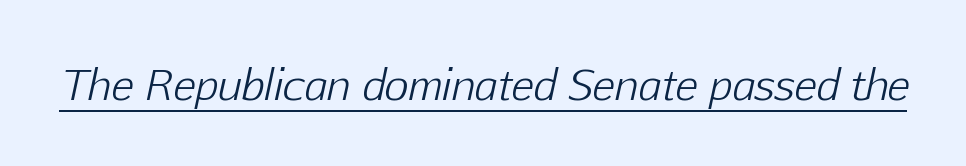
The image shows 42 px light type, italic (leaning right); set normal letter spacing, underlined; low stroke contrast and a medium x-height.
